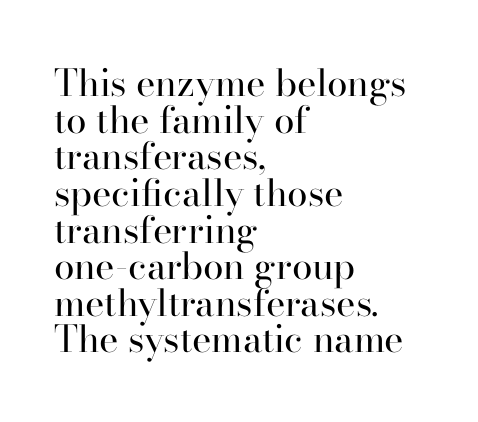
{"serif": "yes", "italic": "no", "bold": "no", "weight": "regular", "width": "normal", "stroke_contrast": "high", "x_height": "small", "monospaced": "no", "underline": "no", "align": "left", "line_spacing": "tight", "line_spacing_ratio": 0.99, "letter_spacing": "normal", "letter_spacing_em": 0.0, "glyph_px": 37}
